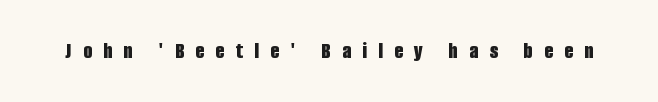
Q: Is the text bold? A: Yes.
Q: Is the text italic (slanted)? A: No, it is upright.
Q: Is the text underlined? A: No.
Q: Is the spacing between letters normal or unusually wide? A: Unusually wide.
